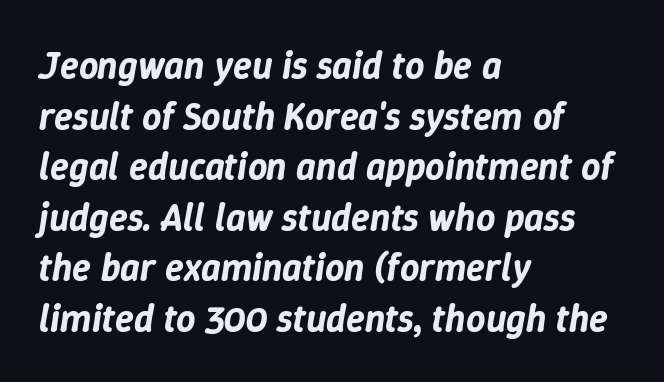
{"italic": "yes", "lean": "right", "slant_degrees": 9, "width": "normal", "stroke_contrast": "low", "x_height": "medium", "monospaced": "no", "underline": "no", "align": "left", "line_spacing": "normal", "line_spacing_ratio": 1.33, "letter_spacing": "normal", "letter_spacing_em": 0.0, "glyph_px": 38}
